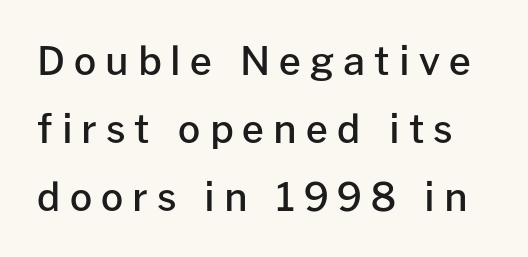
The image shows 39 px semibold sans-serif type, upright; set line spacing 1.74x, unusually wide letter spacing (+0.23 em), not underlined; low stroke contrast and a medium x-height.
